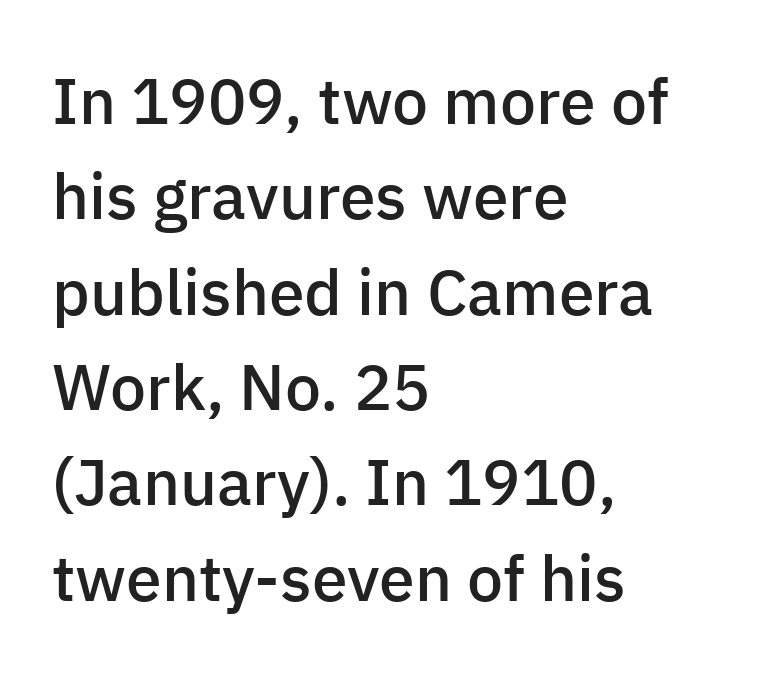
The image shows 64 px semibold sans-serif type, upright; set left-aligned, normal line spacing (1.49x), normal letter spacing, not underlined; low stroke contrast and a medium x-height.
